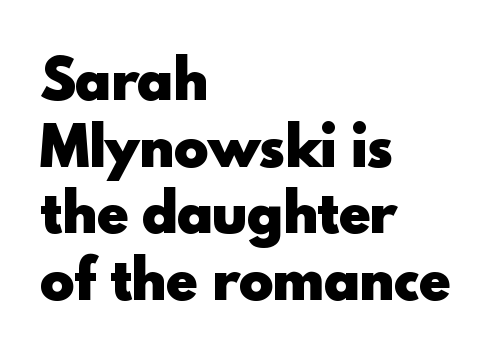
The letters stand upright; this is a roman face. Does the leading feel generous? No, just average. Look at the stroke-to-counter ratio: heavy, a bold. The area under the type is left untouched. Is the block centered? No — it sits flush against the left margin.
